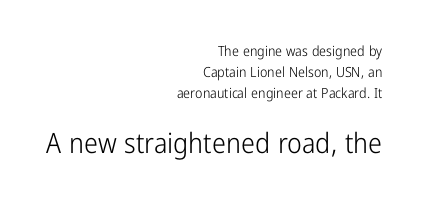
The image shows 28 px light, condensed sans-serif type, upright; set right-aligned, normal line spacing (1.5x), normal letter spacing, not underlined; the second (bottom) block is 2.0x larger; low stroke contrast and a medium x-height.
